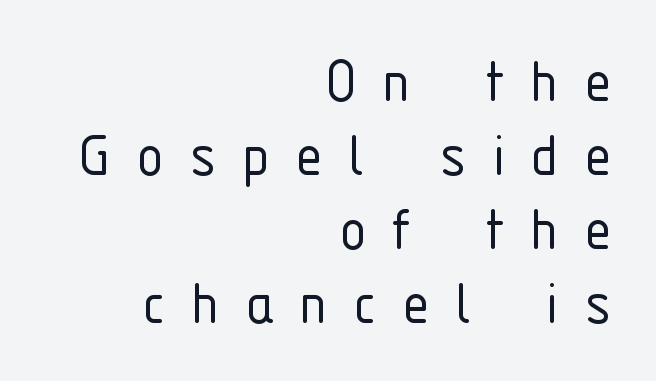
Vertically, the passage feels compressed, each row crowding the next. Characters remain perfectly vertical along every line. Is the block centered? No — it sits flush against the right margin. These lines have a slow, spaced-out rhythm from letter to letter. Varying glyph widths throughout — classic text-font behaviour. The type family on display is of the sans-serif kind.
